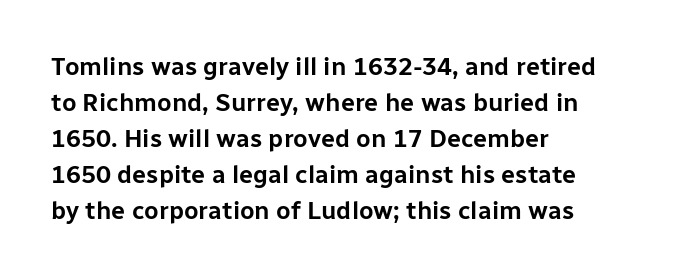
The image shows 25 px text type, upright; set left-aligned, normal line spacing (1.44x), normal letter spacing, not underlined.
